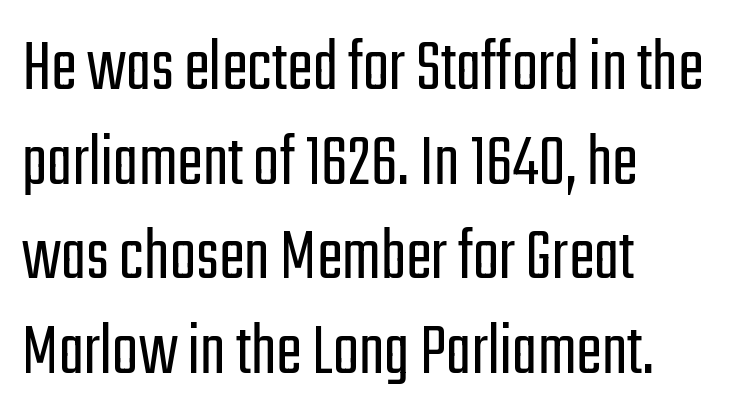
The image shows 77 px light, condensed sans-serif type, upright; set left-aligned, line spacing 1.23x, normal letter spacing, not underlined; low stroke contrast and a medium x-height.
